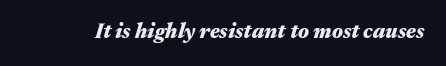
The image shows 21 px bold type, italic (leaning right); set normal letter spacing, not underlined.
